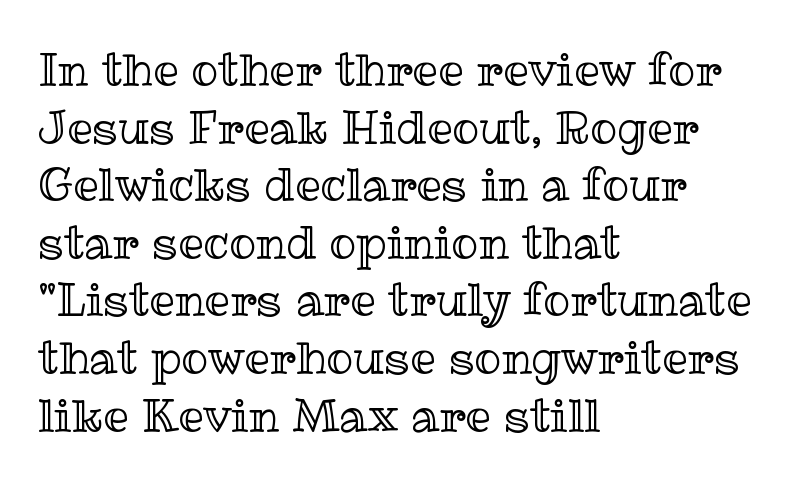
Q: Is the text italic (slanted)? A: No, it is upright.
Q: Is the text underlined? A: No.
Q: How is the paragraph aligned? A: Left-aligned.
Q: Is the spacing between letters normal or unusually wide? A: Normal.
Q: Is the spacing between lines tight, normal or loose? A: Normal.
Q: Width (condensed, normal, or wide)? A: Normal.
Q: x-height? A: Medium.
Q: Monospaced? A: No.
